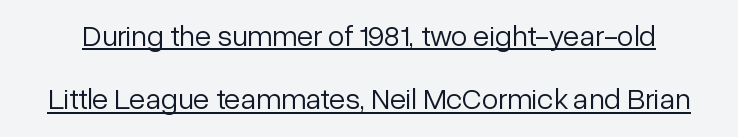
This sample has the flowing, uneven cadence of proportional lettering. A sans-serif font was chosen for this passage. No italicization has been applied; the sample stays upright. This block would shrink considerably if given ordinary leading; it's expanded now.
